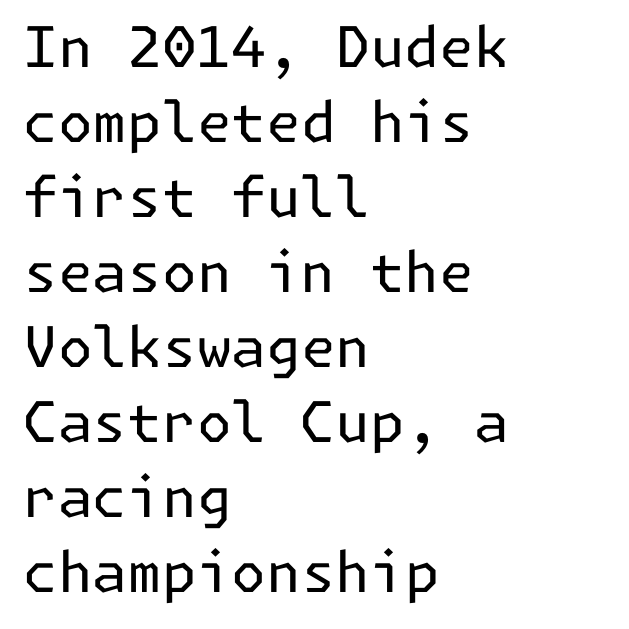
Q: Is the text bold? A: No.
Q: Is the text italic (slanted)? A: No, it is upright.
Q: Is the typeface a serif or a sans-serif typeface? A: Sans-serif.
Q: Is the text underlined? A: No.
Q: How is the paragraph aligned? A: Left-aligned.
Q: Is the spacing between letters normal or unusually wide? A: Normal.
Q: Is the spacing between lines tight, normal or loose? A: Normal.
Q: Width (condensed, normal, or wide)? A: Normal.
Q: Stroke contrast? A: Low.
Q: x-height? A: Medium.
